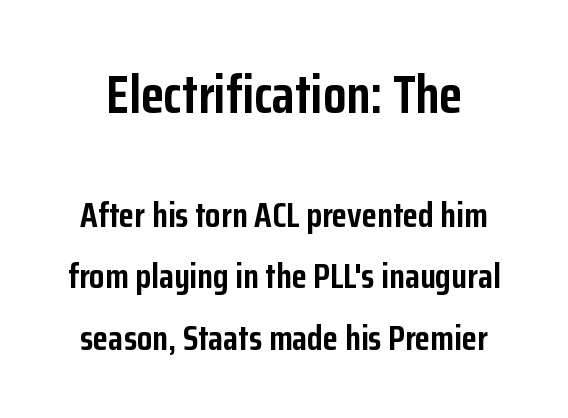
{"serif": "no", "italic": "no", "bold": "yes", "weight": "semibold", "width": "condensed", "stroke_contrast": "low", "x_height": "medium", "monospaced": "no", "underline": "no", "line_spacing_ratio": 1.75, "letter_spacing": "normal", "letter_spacing_em": 0.0, "larger_block": "first", "size_ratio": 1.51, "glyph_px": 53}
